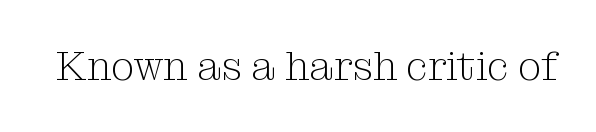
Q: Is the text bold? A: No.
Q: Is the text italic (slanted)? A: No, it is upright.
Q: Is the typeface a serif or a sans-serif typeface? A: Serif.
Q: Is the text underlined? A: No.
Q: Is the spacing between letters normal or unusually wide? A: Normal.
Q: Width (condensed, normal, or wide)? A: Normal.
Q: Stroke contrast? A: Medium.
Q: x-height? A: Medium.
Q: Monospaced? A: No.
